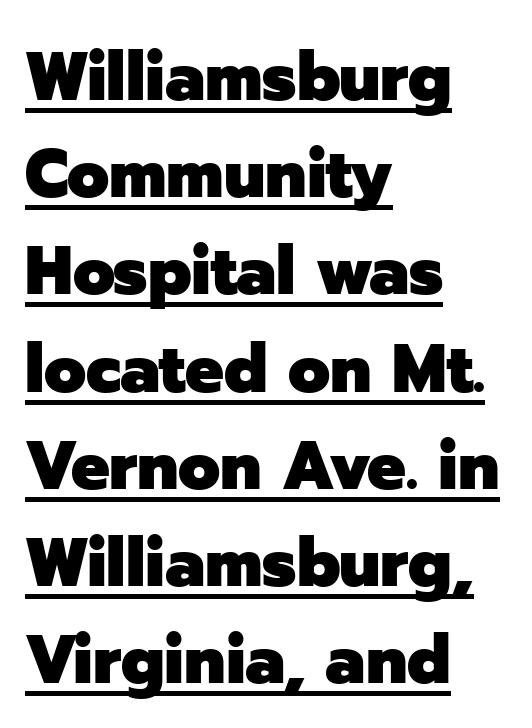
Q: Is the text bold? A: Yes.
Q: Is the text italic (slanted)? A: No, it is upright.
Q: Is the typeface a serif or a sans-serif typeface? A: Sans-serif.
Q: Is the text underlined? A: Yes.
Q: How is the paragraph aligned? A: Left-aligned.
Q: Is the spacing between letters normal or unusually wide? A: Normal.
Q: Is the spacing between lines tight, normal or loose? A: Normal.
Q: Width (condensed, normal, or wide)? A: Normal.
Q: Stroke contrast? A: Low.
Q: x-height? A: Medium.
Q: Monospaced? A: No.
